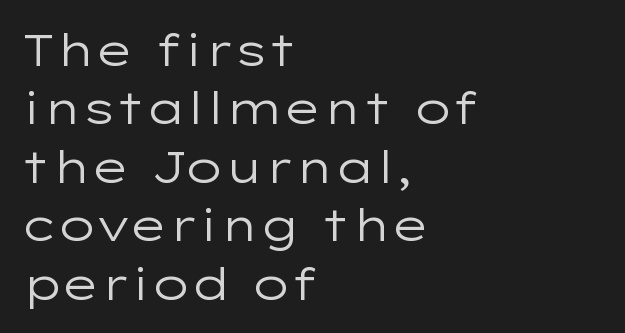
The image shows 45 px regular-weight, wide sans-serif type, upright; set left-aligned, normal line spacing (1.3x), normal letter spacing, not underlined; low stroke contrast and a medium x-height.
